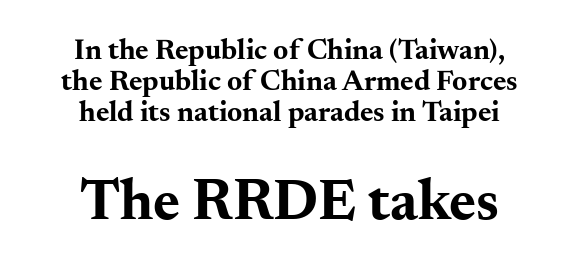
Honestly, the rows look squashed on top of each other. This rendering uses center alignment, leaving both contours irregular but symmetric. Is the type bold? Yes — the strokes are clearly thick and heavy. Inter-character spacing is left at the font's built-in metrics. The composition opens small and finishes big. Look at the bottom of the vertical strokes: they flare into serifs here.
